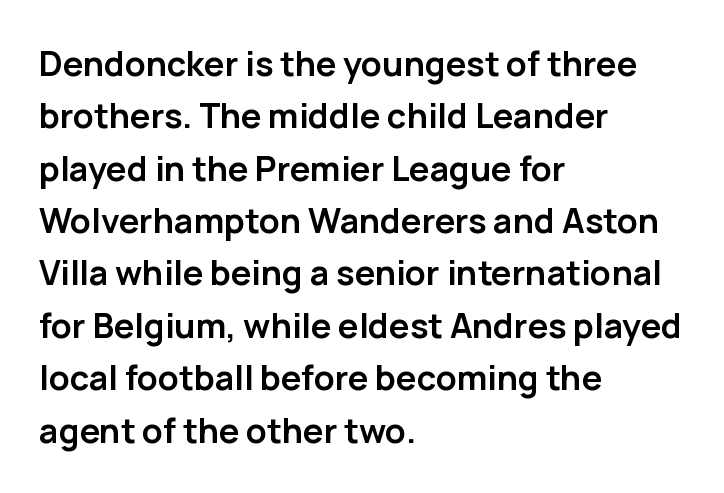
Spacing verdict: proportional, widths tailored to each character. Nope, not italic — everything's standing straight. Every row of glyphs begins at an identical x-position on the left. A sans-serif font was chosen for this passage. Compared with typical paragraphs, the rows here are spaced about the same.
